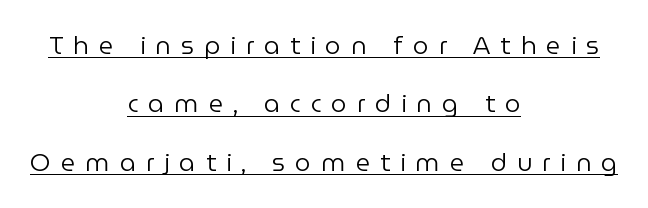
{"italic": "no", "bold": "no", "underline": "yes", "align": "center", "line_spacing": "loose", "line_spacing_ratio": 2.34, "letter_spacing": "wide", "letter_spacing_em": 0.4, "glyph_px": 25}
